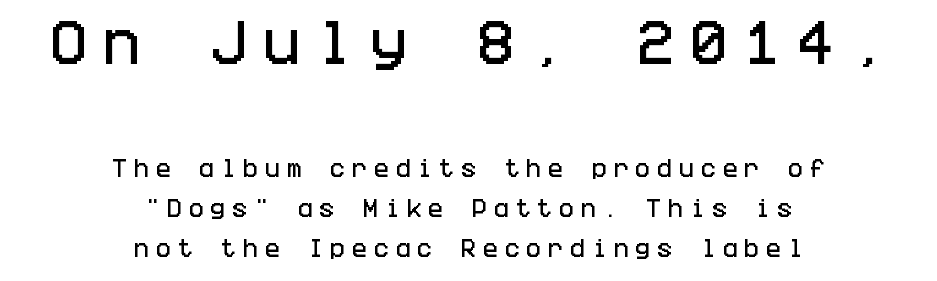
Visually the block forms a symmetrical silhouette, jagged on both flanks. Spacing between characters has been opened up far beyond the box default. The composition opens big and finishes small. The face used here is a sans, in the tradition of grotesques and geometrics. The space directly below the letters is spotless. No italicization has been applied; the sample stays upright.
